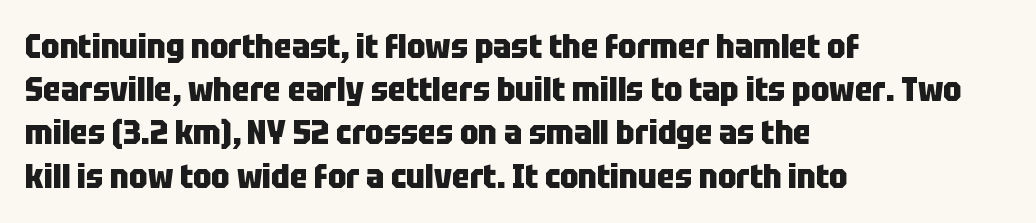
Q: Is the text bold? A: Yes.
Q: Is the text italic (slanted)? A: No, it is upright.
Q: Is the typeface a serif or a sans-serif typeface? A: Sans-serif.
Q: Is the text underlined? A: No.
Q: How is the paragraph aligned? A: Left-aligned.
Q: Is the spacing between letters normal or unusually wide? A: Normal.
Q: Is the spacing between lines tight, normal or loose? A: Normal.
Q: Width (condensed, normal, or wide)? A: Condensed.
Q: Stroke contrast? A: Low.
Q: x-height? A: Large.
Q: Monospaced? A: No.
